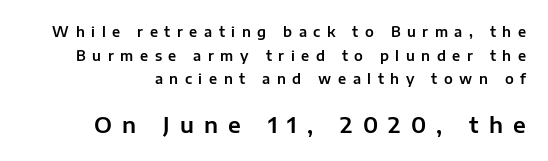
The image shows 22 px text type, upright; set normal line spacing (1.68x), unusually wide letter spacing (+0.47 em), not underlined; the second (bottom) block is 1.57x larger.
